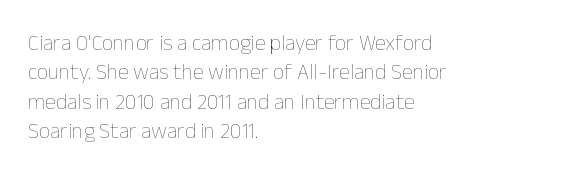
Q: Is the text bold? A: No.
Q: Is the text italic (slanted)? A: No, it is upright.
Q: Is the text underlined? A: No.
Q: How is the paragraph aligned? A: Left-aligned.
Q: Is the spacing between letters normal or unusually wide? A: Normal.
Q: Is the spacing between lines tight, normal or loose? A: Normal.
